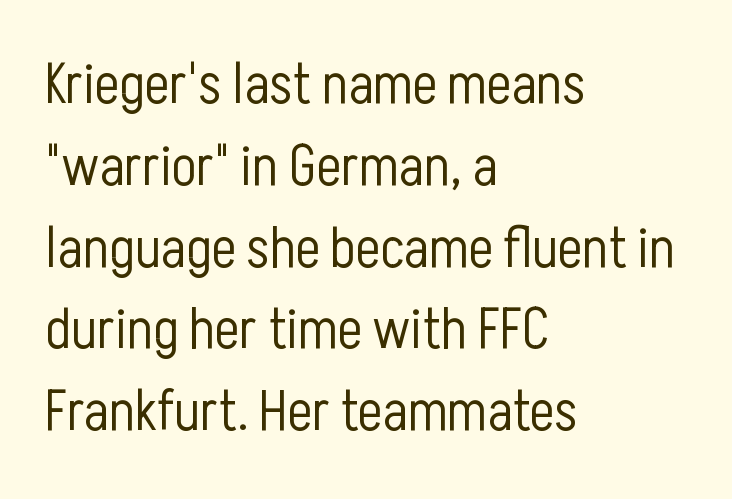
The image shows 58 px light, condensed sans-serif type, upright; set left-aligned, normal line spacing (1.41x), normal letter spacing, not underlined; low stroke contrast and a medium x-height.
